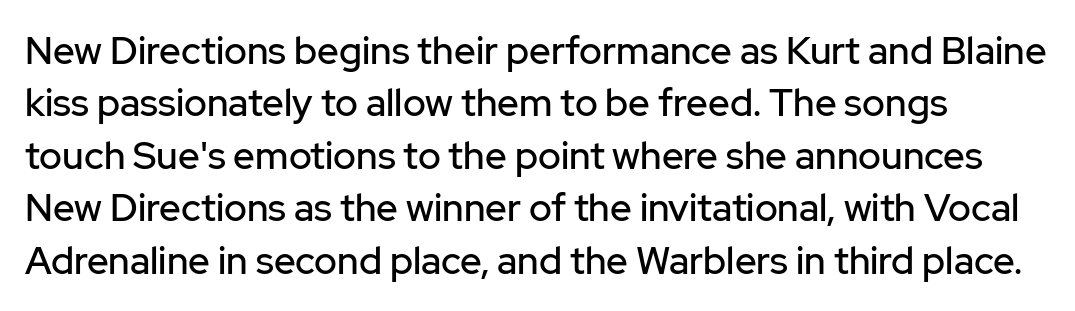
{"serif": "no", "italic": "no", "width": "normal", "stroke_contrast": "low", "x_height": "medium", "monospaced": "no", "underline": "no", "align": "left", "line_spacing": "normal", "line_spacing_ratio": 1.38, "letter_spacing": "normal", "letter_spacing_em": 0.0, "glyph_px": 38}
